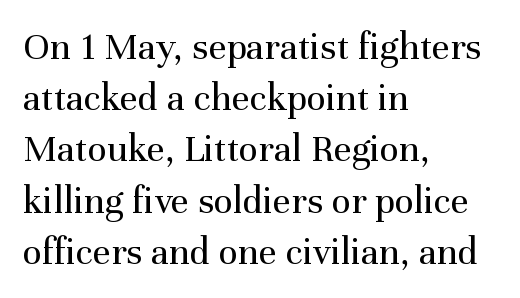
Q: Is the text bold? A: No.
Q: Is the text italic (slanted)? A: No, it is upright.
Q: Is the typeface a serif or a sans-serif typeface? A: Serif.
Q: Is the text underlined? A: No.
Q: How is the paragraph aligned? A: Left-aligned.
Q: Is the spacing between letters normal or unusually wide? A: Normal.
Q: Is the spacing between lines tight, normal or loose? A: Normal.
Q: Width (condensed, normal, or wide)? A: Normal.
Q: Stroke contrast? A: Medium.
Q: x-height? A: Medium.
Q: Monospaced? A: No.
